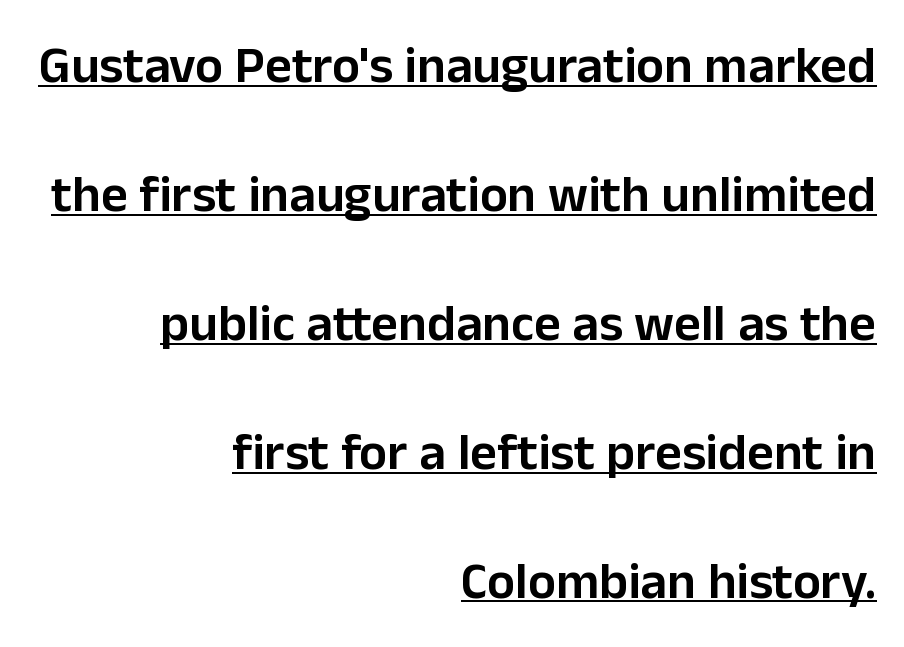
{"serif": "no", "italic": "no", "bold": "semi", "weight": "semibold", "width": "normal", "stroke_contrast": "low", "x_height": "medium", "monospaced": "no", "underline": "yes", "align": "right", "line_spacing": "loose", "line_spacing_ratio": 2.48, "letter_spacing": "normal", "letter_spacing_em": 0.0, "glyph_px": 52}
